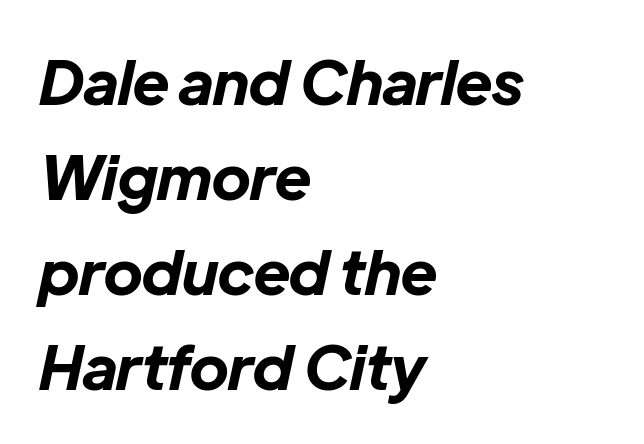
Q: Is the text bold? A: Yes.
Q: Is the text italic (slanted)? A: Yes, it leans right by about 12 degrees.
Q: Is the text underlined? A: No.
Q: How is the paragraph aligned? A: Left-aligned.
Q: Is the spacing between letters normal or unusually wide? A: Normal.
Q: Is the spacing between lines tight, normal or loose? A: Normal.
Q: Width (condensed, normal, or wide)? A: Normal.
Q: Stroke contrast? A: Low.
Q: x-height? A: Medium.
Q: Monospaced? A: No.
